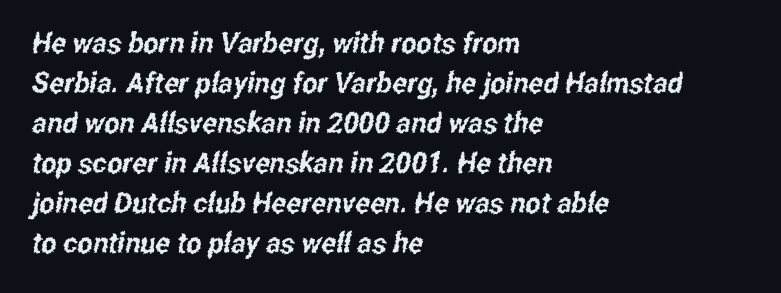
{"serif": "no", "width": "condensed", "stroke_contrast": "low", "x_height": "medium", "monospaced": "no", "underline": "no", "align": "left", "line_spacing": "normal", "line_spacing_ratio": 1.38, "letter_spacing": "normal", "letter_spacing_em": 0.0, "glyph_px": 29}
